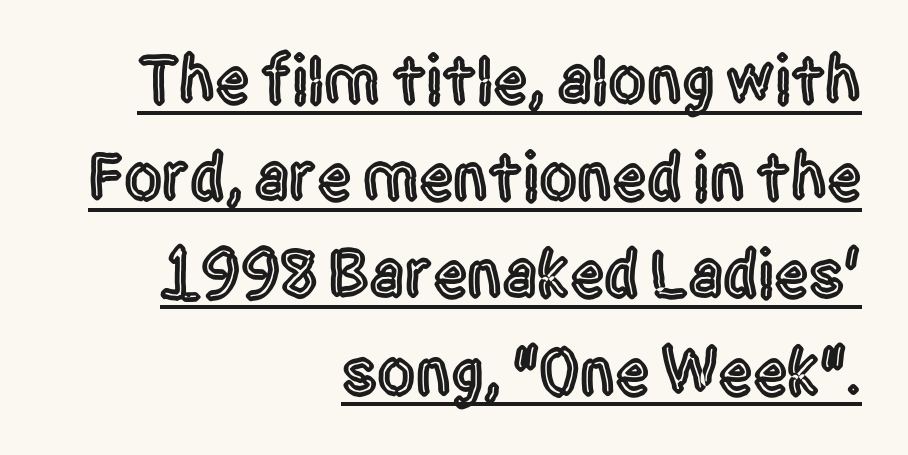
Q: Is the text italic (slanted)? A: No, it is upright.
Q: Is the typeface a serif or a sans-serif typeface? A: Sans-serif.
Q: Is the text underlined? A: Yes.
Q: How is the paragraph aligned? A: Right-aligned.
Q: Is the spacing between letters normal or unusually wide? A: Normal.
Q: Is the spacing between lines tight, normal or loose? A: Normal.
Q: Width (condensed, normal, or wide)? A: Condensed.
Q: x-height? A: Large.
Q: Monospaced? A: No.
